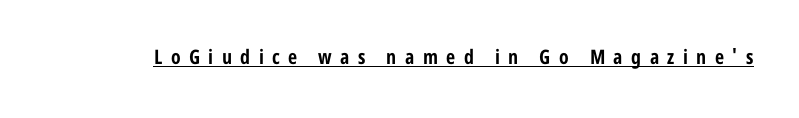
Q: Is the text bold? A: Yes.
Q: Is the text italic (slanted)? A: No, it is upright.
Q: Is the text underlined? A: Yes.
Q: Is the spacing between letters normal or unusually wide? A: Unusually wide.
